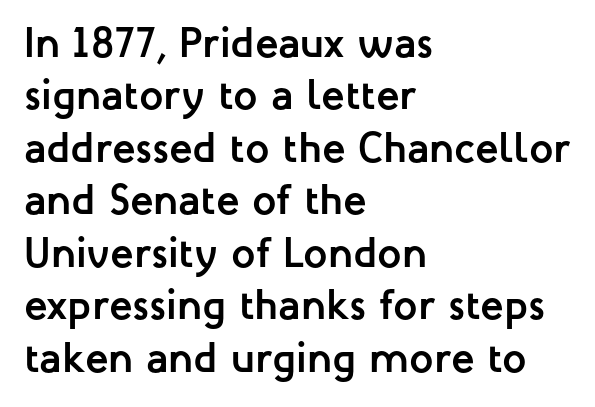
Q: Is the text bold? A: Yes.
Q: Is the text italic (slanted)? A: No, it is upright.
Q: Is the typeface a serif or a sans-serif typeface? A: Sans-serif.
Q: Is the text underlined? A: No.
Q: How is the paragraph aligned? A: Left-aligned.
Q: Is the spacing between letters normal or unusually wide? A: Normal.
Q: Width (condensed, normal, or wide)? A: Normal.
Q: Stroke contrast? A: Low.
Q: x-height? A: Medium.
Q: Monospaced? A: No.
